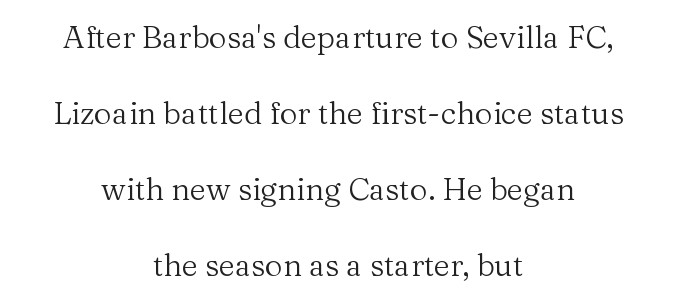
Bold? No — there's no thickening of the strokes. The letterforms sit shoulder to shoulder at normal distance. Do the letters lean? They stand straight. The face used here is seriffed, in the tradition of book romans. You could not count columns in this text — the font is proportionally spaced.
